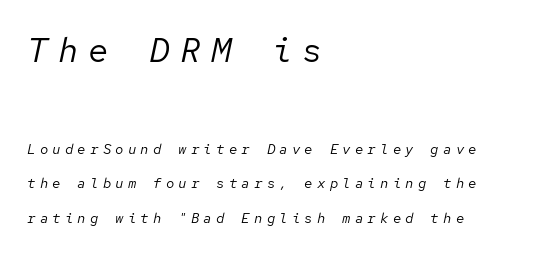
Someone cranked the tracking dial way up on this one. Typeset ragged right — the left edge is the straight one. The face used here appears at its bigger size in the upper chunk. Weight: regular or lighter. This sample trades compactness for vertical openness between lines.
